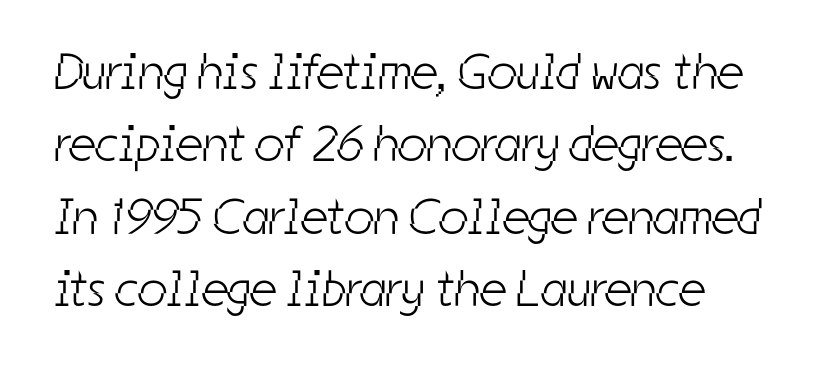
Q: Is the text bold? A: No.
Q: Is the typeface a serif or a sans-serif typeface? A: Sans-serif.
Q: Is the text underlined? A: No.
Q: How is the paragraph aligned? A: Left-aligned.
Q: Is the spacing between letters normal or unusually wide? A: Normal.
Q: Is the spacing between lines tight, normal or loose? A: Normal.
Q: Width (condensed, normal, or wide)? A: Condensed.
Q: Stroke contrast? A: Low.
Q: x-height? A: Medium.
Q: Monospaced? A: No.
